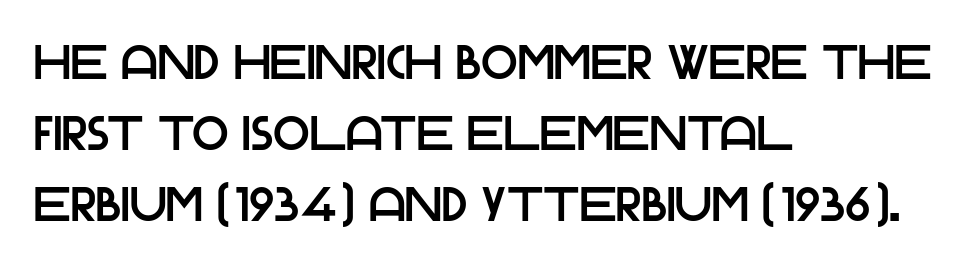
The image shows 48 px sans-serif type, upright; set left-aligned, normal line spacing (1.48x), normal letter spacing, not underlined; low stroke contrast and a large x-height.
